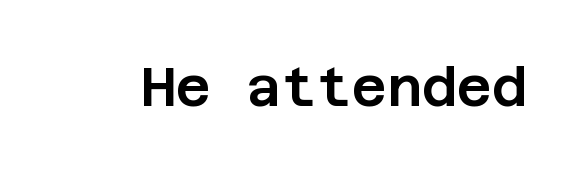
The image shows 54 px sans-serif type, upright; set normal letter spacing, not underlined; low stroke contrast and a large x-height.
